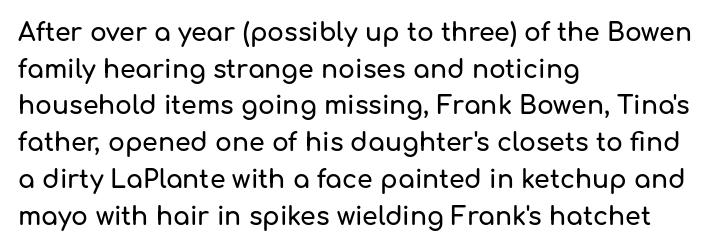
{"italic": "no", "underline": "no", "align": "left", "line_spacing": "normal", "line_spacing_ratio": 1.47, "letter_spacing": "normal", "letter_spacing_em": 0.0, "glyph_px": 25}
